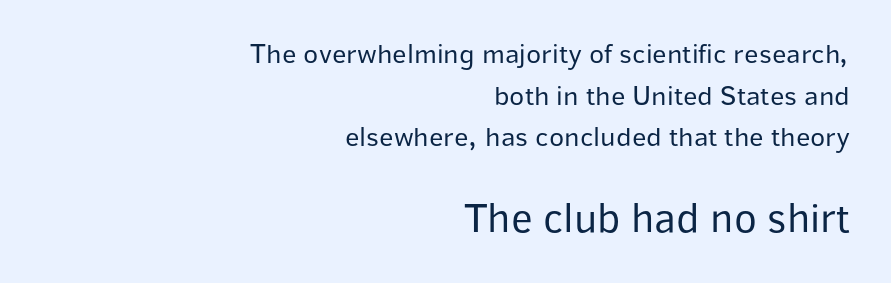
{"serif": "no", "italic": "no", "bold": "no", "weight": "regular", "width": "normal", "stroke_contrast": "low", "x_height": "medium", "monospaced": "no", "underline": "no", "align": "right", "line_spacing": "normal", "line_spacing_ratio": 1.49, "letter_spacing": "normal", "letter_spacing_em": 0.0, "larger_block": "second", "size_ratio": 1.5, "glyph_px": 42}
